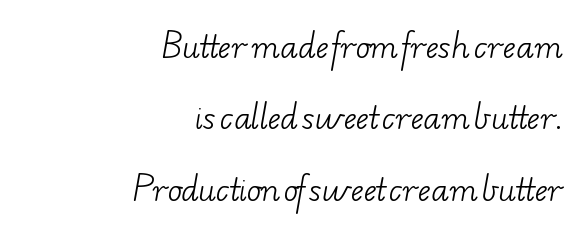
Q: Is the text bold? A: No.
Q: Is the typeface a serif or a sans-serif typeface? A: Serif.
Q: Is the text underlined? A: No.
Q: How is the paragraph aligned? A: Right-aligned.
Q: Is the spacing between letters normal or unusually wide? A: Normal.
Q: Is the spacing between lines tight, normal or loose? A: Loose.
Q: Width (condensed, normal, or wide)? A: Wide.
Q: Stroke contrast? A: Low.
Q: x-height? A: Small.
Q: Monospaced? A: No.
